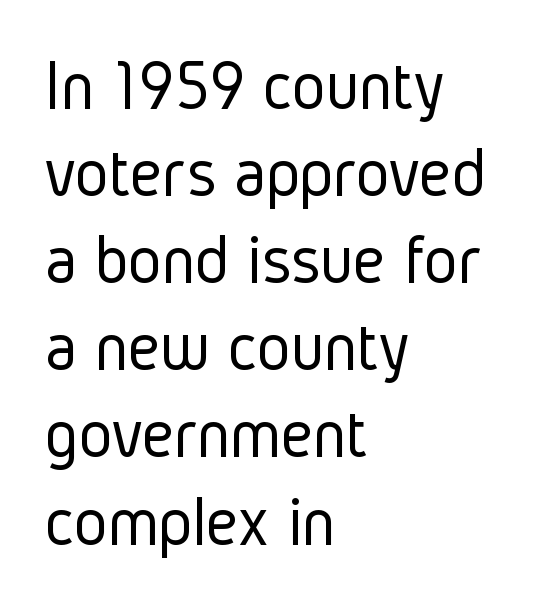
Q: Is the text bold? A: No.
Q: Is the text italic (slanted)? A: No, it is upright.
Q: Is the typeface a serif or a sans-serif typeface? A: Sans-serif.
Q: Is the text underlined? A: No.
Q: How is the paragraph aligned? A: Left-aligned.
Q: Is the spacing between letters normal or unusually wide? A: Normal.
Q: Width (condensed, normal, or wide)? A: Condensed.
Q: Stroke contrast? A: Low.
Q: x-height? A: Medium.
Q: Monospaced? A: No.
